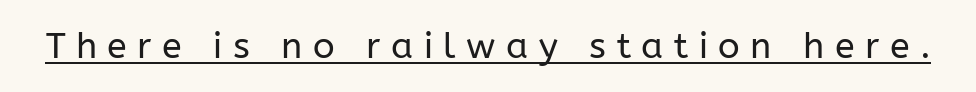
{"serif": "no", "italic": "no", "bold": "no", "weight": "regular", "width": "normal", "stroke_contrast": "low", "x_height": "medium", "monospaced": "no", "underline": "yes", "letter_spacing": "wide", "letter_spacing_em": 0.29, "glyph_px": 36}
